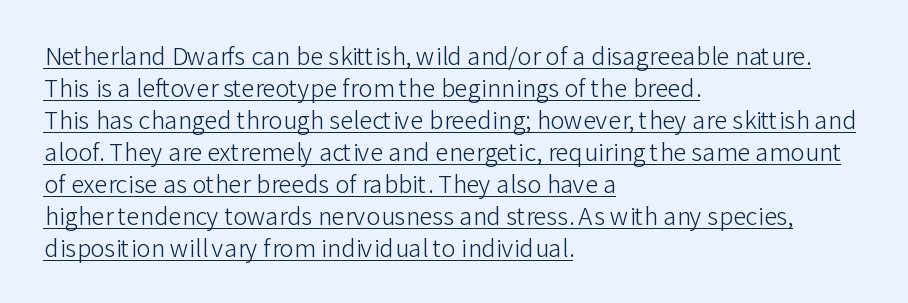
The image shows 24 px text type, upright; set left-aligned, normal line spacing (1.33x), normal letter spacing, underlined.
